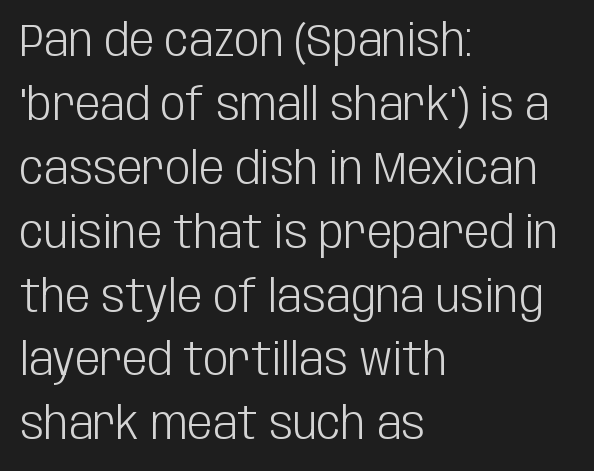
{"serif": "no", "italic": "no", "bold": "no", "weight": "light", "width": "condensed", "stroke_contrast": "low", "x_height": "large", "monospaced": "no", "underline": "no", "align": "left", "line_spacing": "normal", "line_spacing_ratio": 1.42, "letter_spacing": "normal", "letter_spacing_em": 0.0, "glyph_px": 45}
